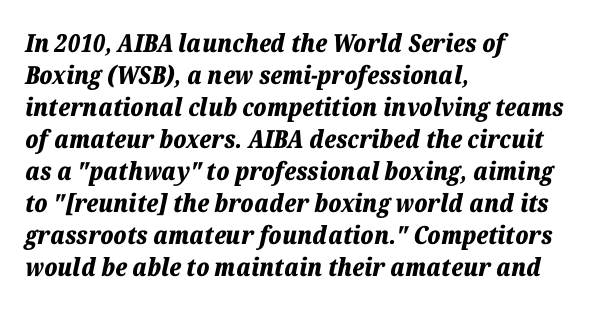
{"italic": "yes", "lean": "right", "slant_degrees": 12, "bold": "yes", "underline": "no", "align": "left", "line_spacing": "normal", "line_spacing_ratio": 1.28, "letter_spacing": "normal", "letter_spacing_em": 0.0, "glyph_px": 25}
